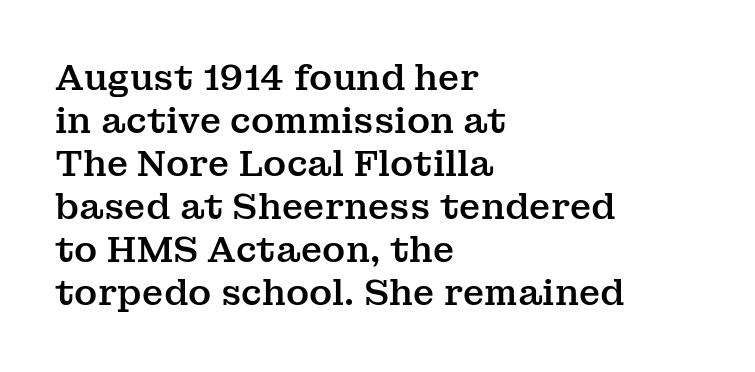
{"serif": "yes", "italic": "no", "width": "normal", "stroke_contrast": "medium", "x_height": "medium", "monospaced": "no", "underline": "no", "align": "left", "line_spacing_ratio": 1.23, "letter_spacing": "normal", "letter_spacing_em": 0.0, "glyph_px": 35}
